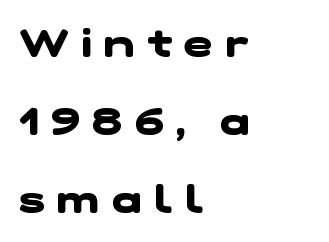
The image shows 39 px heavy, wide sans-serif type; set left-aligned, loose line spacing (2.0x), unusually wide letter spacing (+0.32 em), not underlined; low stroke contrast and a medium x-height.
